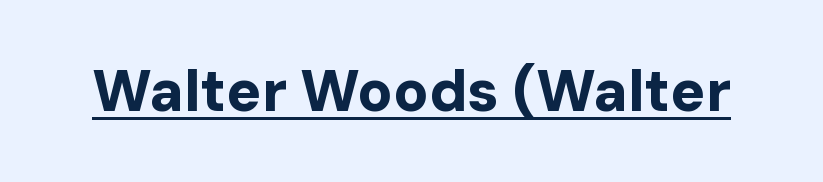
{"serif": "no", "italic": "no", "bold": "yes", "weight": "bold", "width": "normal", "stroke_contrast": "low", "x_height": "medium", "monospaced": "no", "underline": "yes", "letter_spacing": "normal", "letter_spacing_em": 0.0, "glyph_px": 58}
